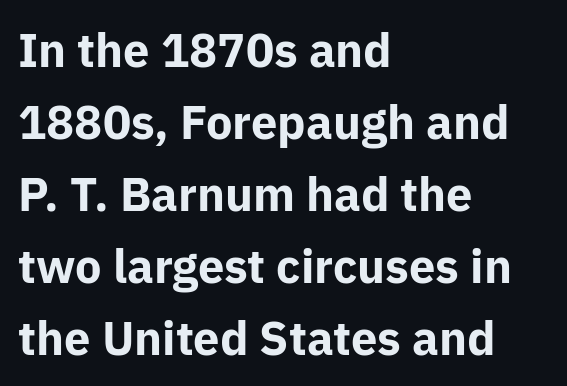
{"serif": "no", "italic": "no", "bold": "yes", "weight": "bold", "width": "normal", "stroke_contrast": "low", "x_height": "medium", "monospaced": "no", "underline": "no", "align": "left", "line_spacing": "normal", "line_spacing_ratio": 1.53, "letter_spacing": "normal", "letter_spacing_em": 0.0, "glyph_px": 47}
